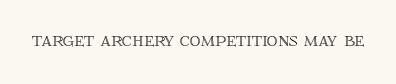
Q: Is the text italic (slanted)? A: No, it is upright.
Q: Is the text underlined? A: No.
Q: Is the spacing between letters normal or unusually wide? A: Normal.
